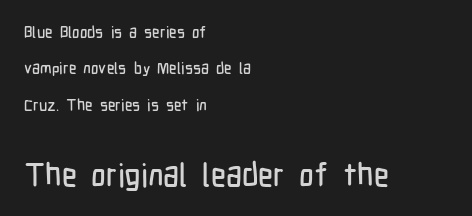
{"serif": "no", "italic": "no", "width": "condensed", "stroke_contrast": "low", "x_height": "medium", "monospaced": "no", "underline": "no", "align": "left", "line_spacing": "loose", "line_spacing_ratio": 2.27, "letter_spacing": "normal", "letter_spacing_em": 0.0, "larger_block": "second", "size_ratio": 2.0, "glyph_px": 32}
